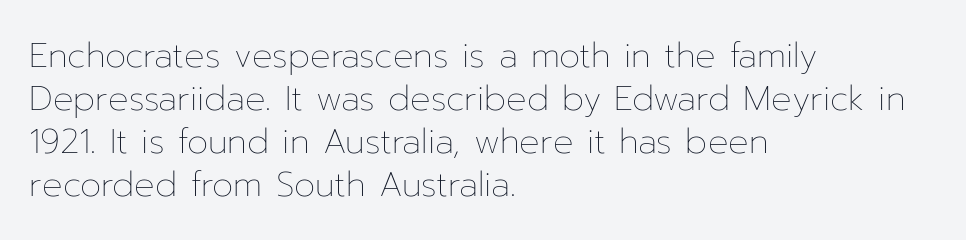
Q: Is the text bold? A: No.
Q: Is the text italic (slanted)? A: No, it is upright.
Q: Is the text underlined? A: No.
Q: How is the paragraph aligned? A: Left-aligned.
Q: Is the spacing between letters normal or unusually wide? A: Normal.
Q: Is the spacing between lines tight, normal or loose? A: Normal.
Q: Width (condensed, normal, or wide)? A: Normal.
Q: Stroke contrast? A: Low.
Q: x-height? A: Medium.
Q: Monospaced? A: No.
